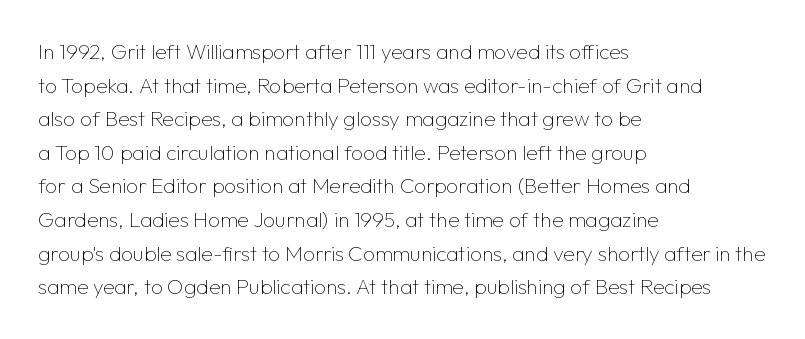
Q: Is the text bold? A: No.
Q: Is the text italic (slanted)? A: No, it is upright.
Q: Is the text underlined? A: No.
Q: How is the paragraph aligned? A: Left-aligned.
Q: Is the spacing between letters normal or unusually wide? A: Normal.
Q: Is the spacing between lines tight, normal or loose? A: Normal.
